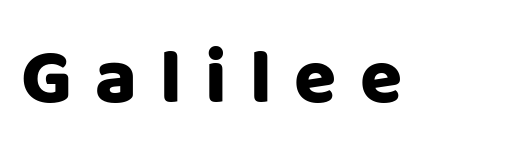
Q: Is the text italic (slanted)? A: No, it is upright.
Q: Is the typeface a serif or a sans-serif typeface? A: Sans-serif.
Q: Is the text underlined? A: No.
Q: Is the spacing between letters normal or unusually wide? A: Unusually wide.
Q: Width (condensed, normal, or wide)? A: Normal.
Q: Stroke contrast? A: Low.
Q: x-height? A: Large.
Q: Monospaced? A: No.
